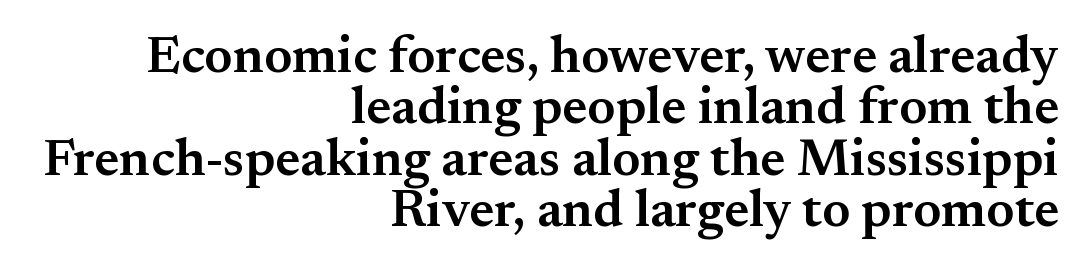
Proportional: the letters do not fall into vertical columns. Horizontal bands of white between lines are thin slivers. Each word holds together tightly as a unit, with standard inter-letter gaps. No word sits above an underline. Yep, those are serifs on the letters. You can tell it's not italic because the verticals are truly vertical.
